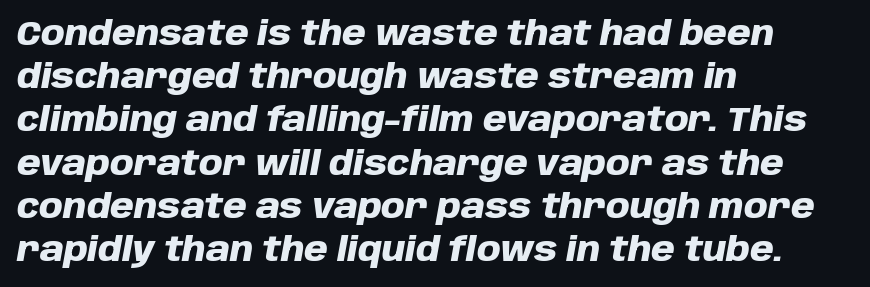
Regarding leading, the lines here are spaced in the standard way. These lines are set flush left with a ragged right edge. Every character sits at an angle, as italics do. Rule under the text: the space is simply empty. These lines are rendered in a variable-pitch font.
